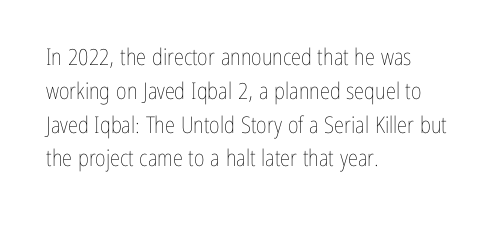
Just letters on the line, the space beneath them empty. Evenly set lines give the paragraph a standard silhouette. Heft: none added — not bold. Notice how the passage keeps a crisp vertical edge on the left only. No extra tracking has been applied to these lines. A roman cut, with each character standing at attention.
